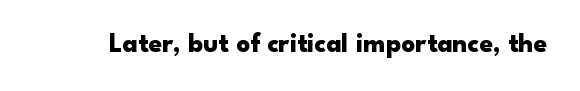
The image shows 27 px bold type, upright; set normal letter spacing, not underlined.
